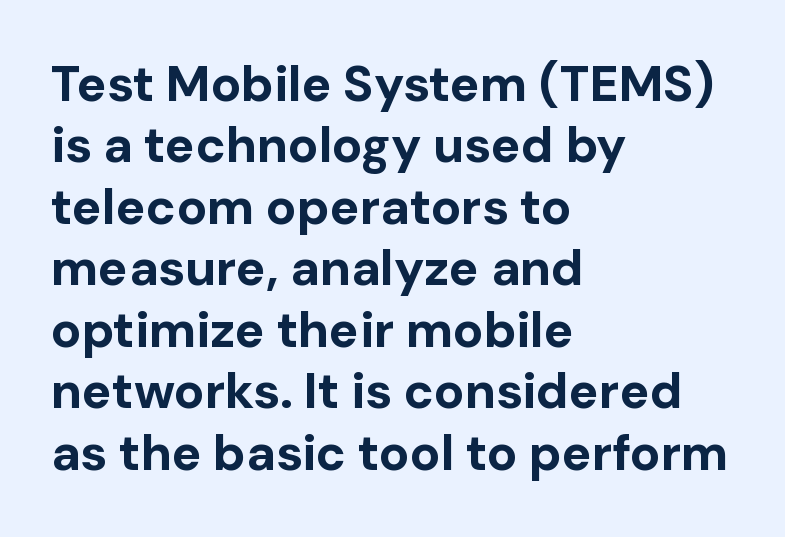
Q: Is the text bold? A: Yes.
Q: Is the text italic (slanted)? A: No, it is upright.
Q: Is the typeface a serif or a sans-serif typeface? A: Sans-serif.
Q: Is the text underlined? A: No.
Q: How is the paragraph aligned? A: Left-aligned.
Q: Is the spacing between letters normal or unusually wide? A: Normal.
Q: Width (condensed, normal, or wide)? A: Normal.
Q: Stroke contrast? A: Low.
Q: x-height? A: Medium.
Q: Monospaced? A: No.
